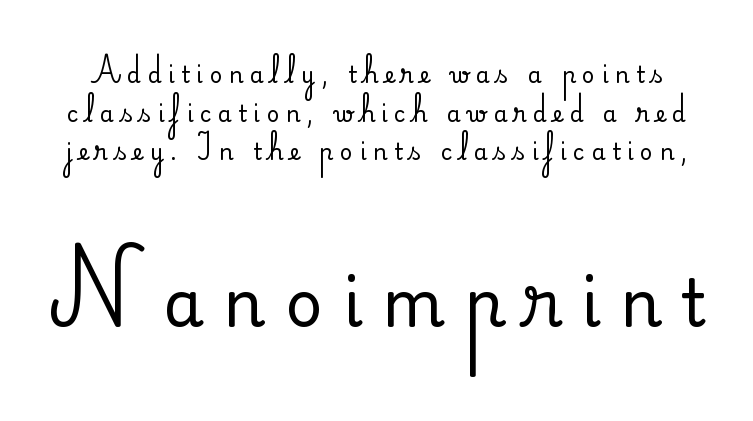
Between these two stacked blocks, the lower one wins on size. Character widths vary here, with narrow letters taking less room than wide ones. Quick note: underline off. The specimen reads as upright at a glance. There is plenty of visible air inserted between adjacent glyphs. Classification — serif.
